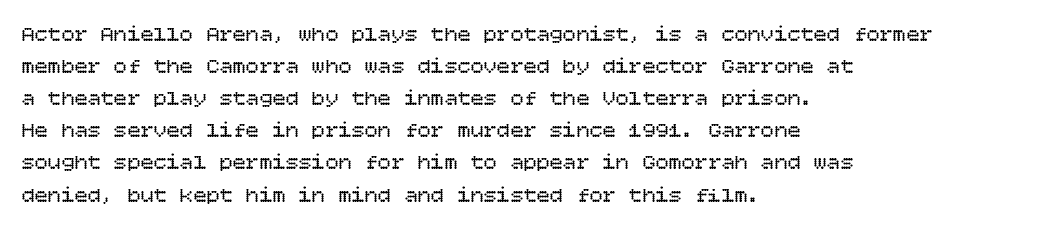
Weight: in the light-to-regular range. These lines keep a tight, regular rhythm from letter to letter. Any mark beneath the type? The region is blank. Left-aligned paragraph, ragged on the right. If you drew a line through each stem, it would be perfectly vertical. Honestly, the row spacing looks completely unremarkable.
